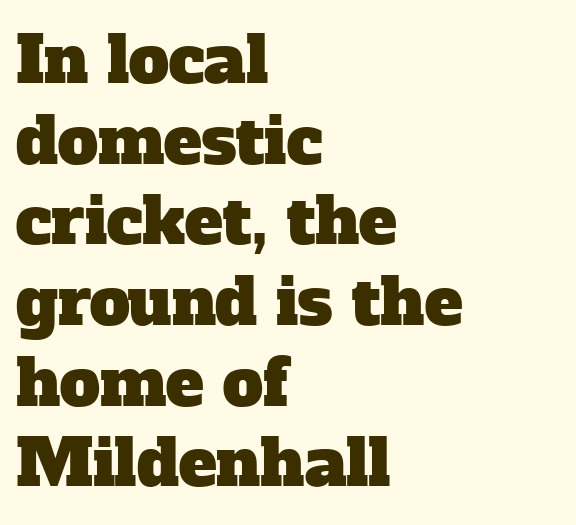
The image shows 64 px serif type; set left-aligned, normal line spacing (1.26x), normal letter spacing, not underlined; low stroke contrast and a medium x-height.
